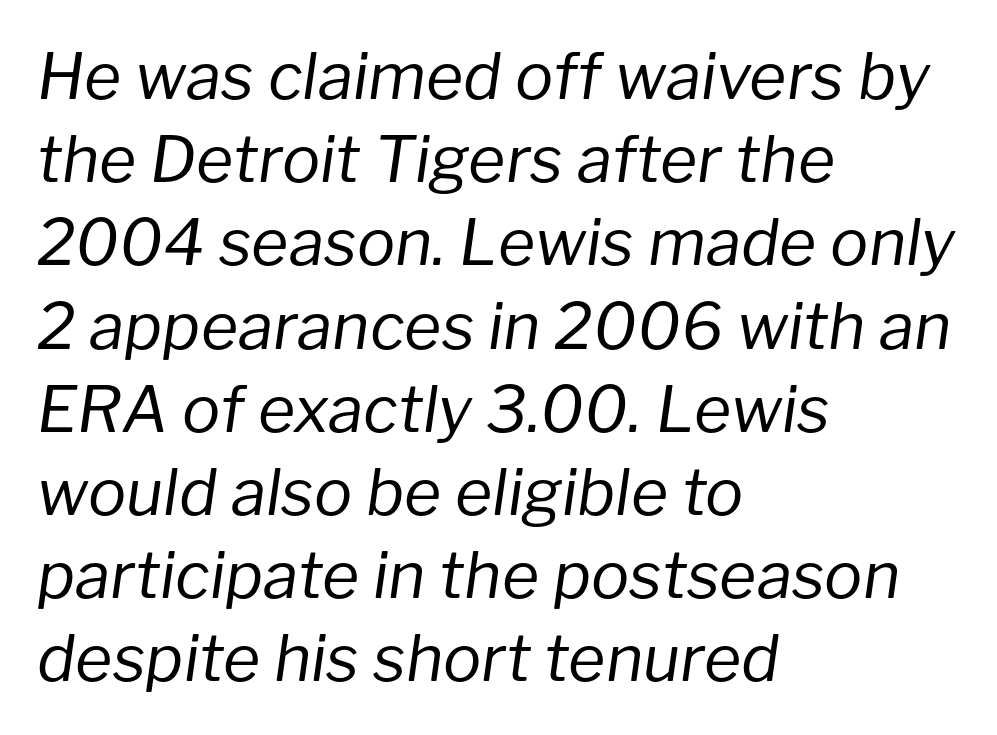
The image shows 64 px regular-weight type, italic (leaning right); set left-aligned, normal line spacing (1.3x), normal letter spacing, not underlined; low stroke contrast and a medium x-height.
